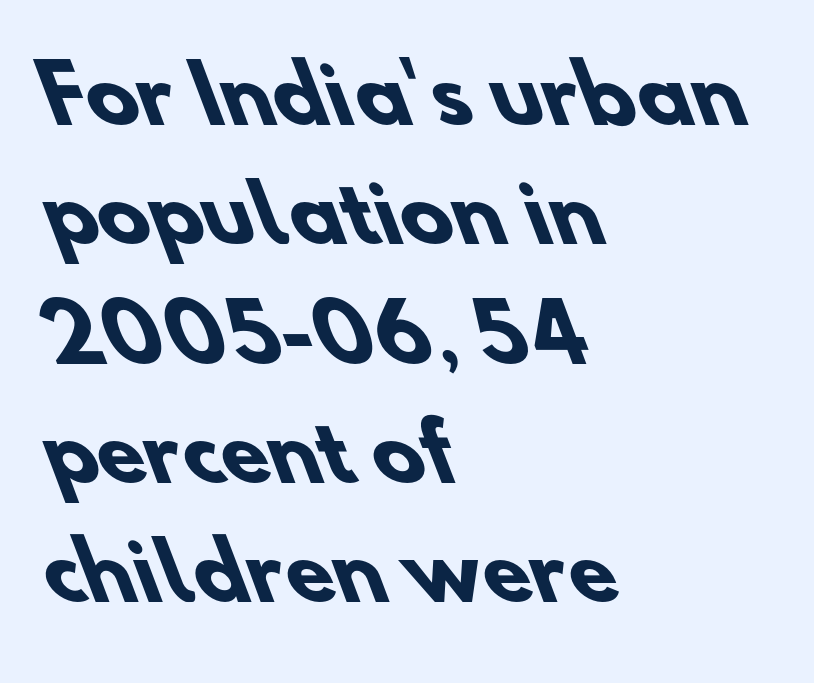
Q: Is the text bold? A: Yes.
Q: Is the typeface a serif or a sans-serif typeface? A: Sans-serif.
Q: Is the text underlined? A: No.
Q: How is the paragraph aligned? A: Left-aligned.
Q: Is the spacing between letters normal or unusually wide? A: Normal.
Q: Is the spacing between lines tight, normal or loose? A: Normal.
Q: Width (condensed, normal, or wide)? A: Normal.
Q: Stroke contrast? A: Low.
Q: x-height? A: Small.
Q: Monospaced? A: No.
